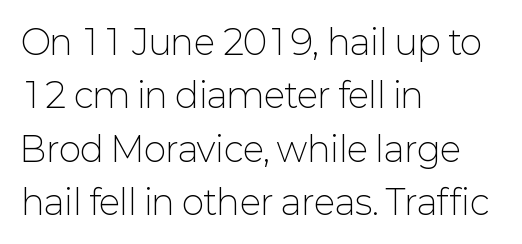
{"serif": "no", "italic": "no", "bold": "no", "weight": "light", "width": "normal", "stroke_contrast": "low", "x_height": "medium", "monospaced": "no", "underline": "no", "align": "left", "line_spacing": "normal", "line_spacing_ratio": 1.57, "letter_spacing": "normal", "letter_spacing_em": 0.0, "glyph_px": 34}
